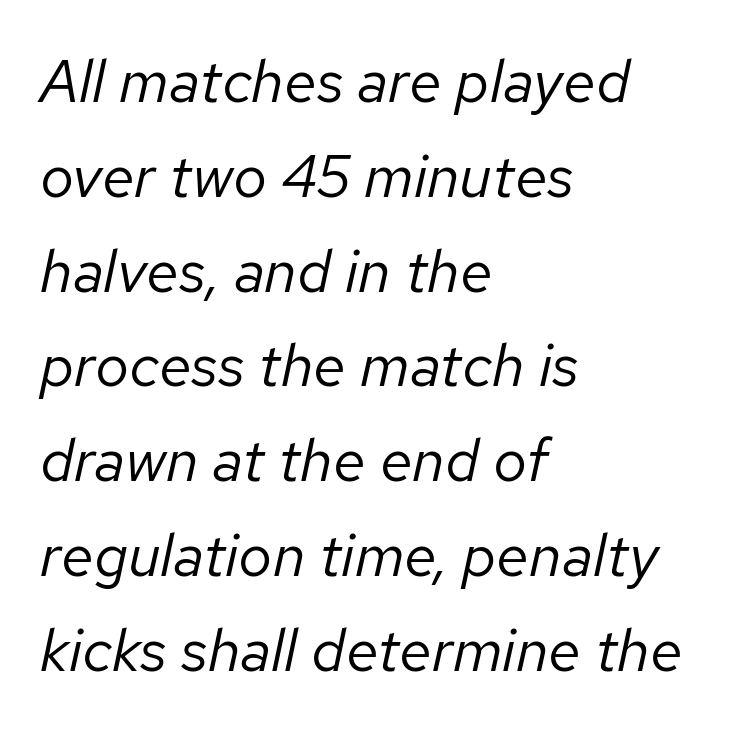
Vertical spacing — default. Visually the block forms a straight wall on the left and a jagged coastline on the right. Think standard paragraph weight, or any step lighter than that. The letters are slanted; this is an italic face. Spacing verdict: proportional, widths tailored to each character.
